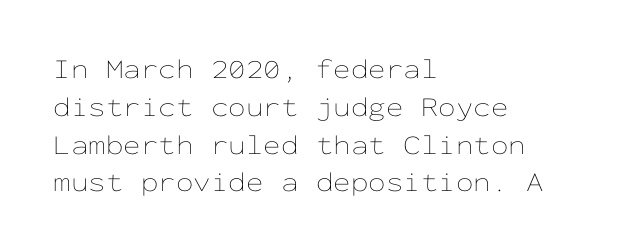
Summary of weight: not heavy and not bold. Fixed-width glyphs throughout — classic coding-font behaviour. Whoever set this chose a conventional vertical rhythm. The specimen omits any rule beneath the text block's lines. Nope, not italic — everything's standing straight.
